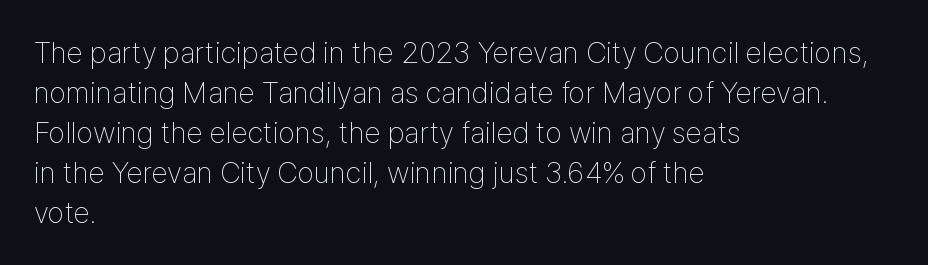
Q: Is the text bold? A: No.
Q: Is the text italic (slanted)? A: No, it is upright.
Q: Is the typeface a serif or a sans-serif typeface? A: Sans-serif.
Q: Is the text underlined? A: No.
Q: How is the paragraph aligned? A: Left-aligned.
Q: Is the spacing between letters normal or unusually wide? A: Normal.
Q: Is the spacing between lines tight, normal or loose? A: Normal.
Q: Width (condensed, normal, or wide)? A: Condensed.
Q: Stroke contrast? A: Low.
Q: x-height? A: Medium.
Q: Monospaced? A: No.
